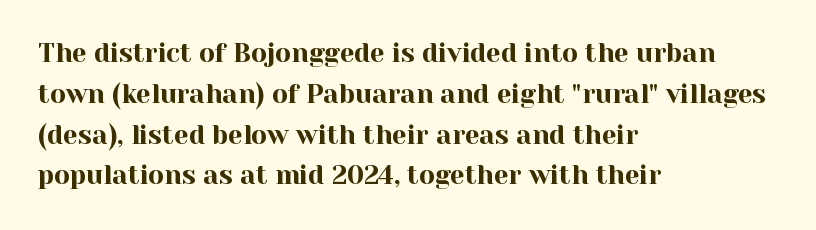
The image shows 26 px text type, upright; set left-aligned, normal line spacing (1.57x), normal letter spacing, not underlined.
